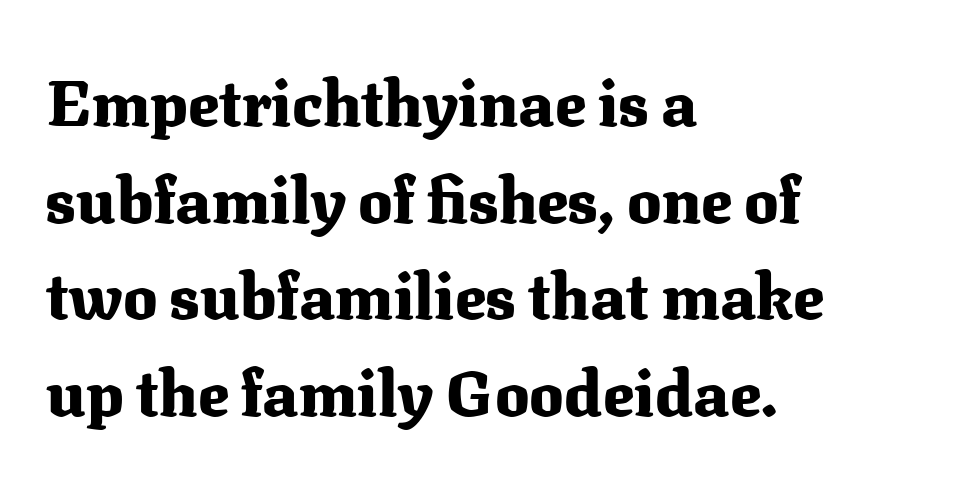
{"serif": "yes", "italic": "no", "bold": "yes", "weight": "heavy", "width": "normal", "stroke_contrast": "medium", "x_height": "medium", "monospaced": "no", "underline": "no", "align": "left", "line_spacing": "normal", "line_spacing_ratio": 1.51, "letter_spacing": "normal", "letter_spacing_em": 0.0, "glyph_px": 64}
